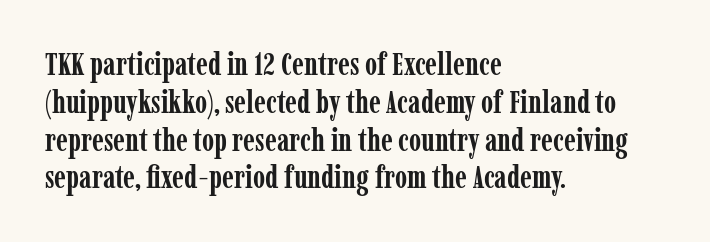
Caption: standard tracking, unaltered. The space directly below the letters is spotless. Unlike a clean sans, this face finishes its strokes with serifs. Layout note: lines flush left. Character widths vary here, with narrow letters taking less room than wide ones.
